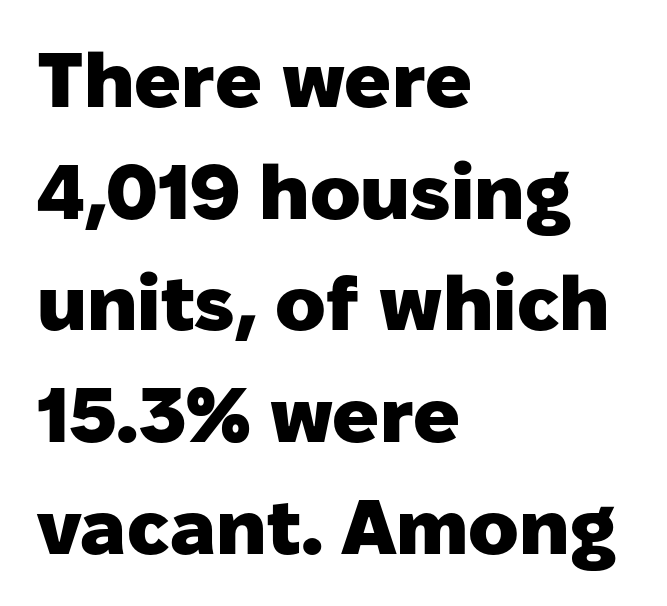
The face used here has the dense, thick strokes of a bold. Regarding serifs, this sample does without them. Spacing verdict: proportional, widths tailored to each character. This is roman type, the default non-slanted kind. Caption: standard tracking, unaltered. The passage shown stacks its lines at a standard gap.
